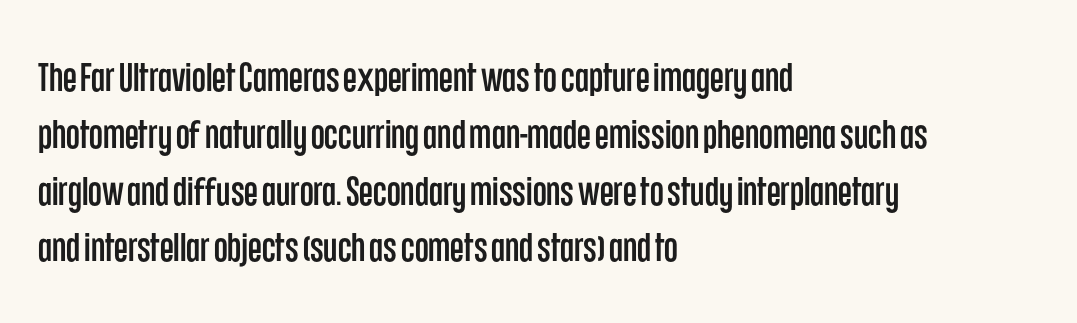
The image shows 40 px condensed sans-serif type, upright; set left-aligned, normal line spacing (1.42x), normal letter spacing, not underlined; low stroke contrast and a large x-height.
